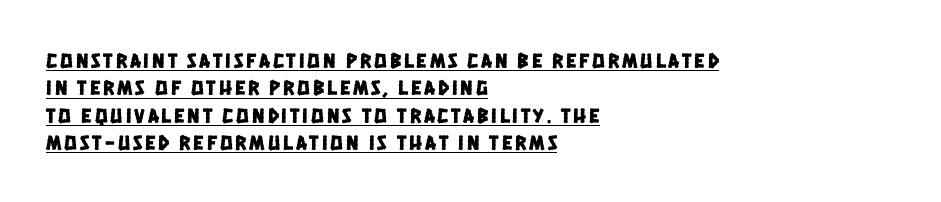
Q: Is the text underlined? A: Yes.
Q: How is the paragraph aligned? A: Left-aligned.
Q: Is the spacing between lines tight, normal or loose? A: Normal.
